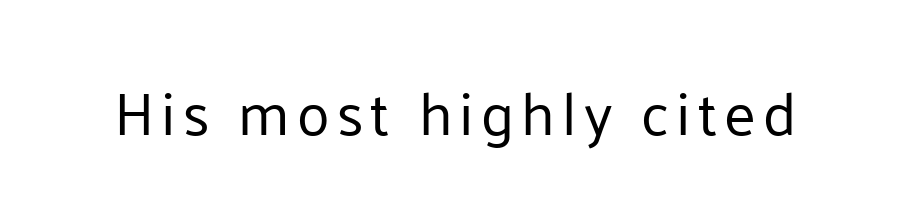
The image shows 60 px regular-weight sans-serif type, upright; set not underlined; low stroke contrast and a medium x-height.
